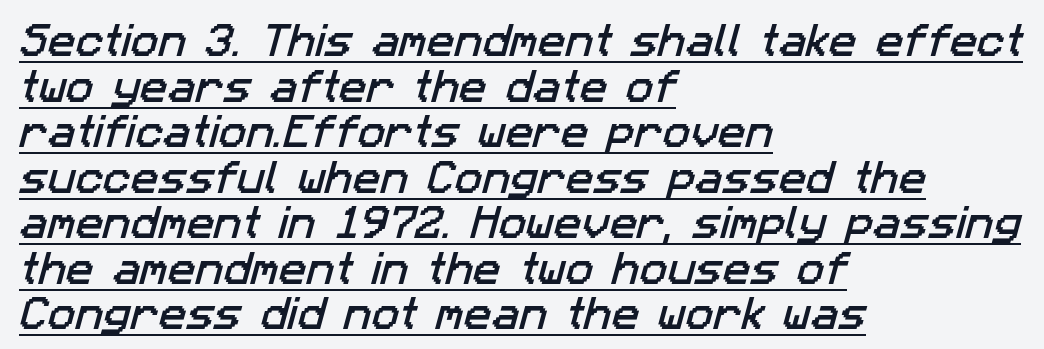
Character widths vary here, with narrow letters taking less room than wide ones. Like a heading marked for emphasis, these lines bear an underscore. Classification — sans serif. The letterforms sit shoulder to shoulder at normal distance.
